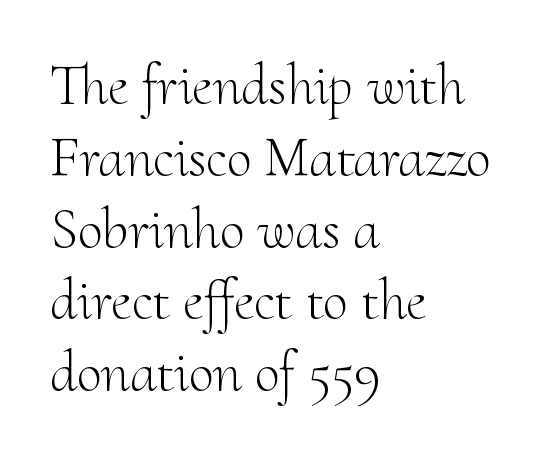
Interline gaps are of average width in this sample. The passage shown is typed in a proportional face where columns would drift. These lines are set flush left with a ragged right edge. The passage shown is typeset with a serif family. The foot of each line stays bare and open.
